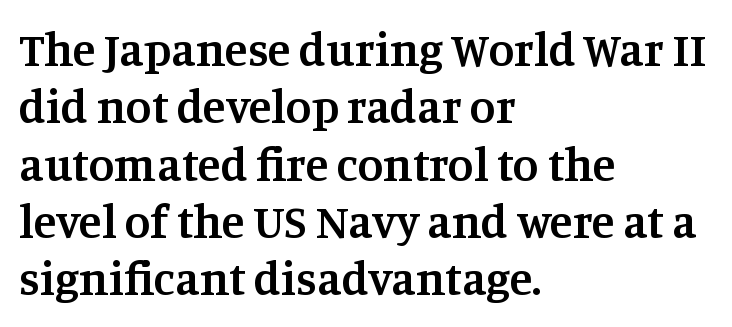
Q: Is the text bold? A: Semi-bold.
Q: Is the text italic (slanted)? A: No, it is upright.
Q: Is the typeface a serif or a sans-serif typeface? A: Serif.
Q: Is the text underlined? A: No.
Q: How is the paragraph aligned? A: Left-aligned.
Q: Is the spacing between letters normal or unusually wide? A: Normal.
Q: Width (condensed, normal, or wide)? A: Normal.
Q: Stroke contrast? A: Medium.
Q: x-height? A: Large.
Q: Monospaced? A: No.
